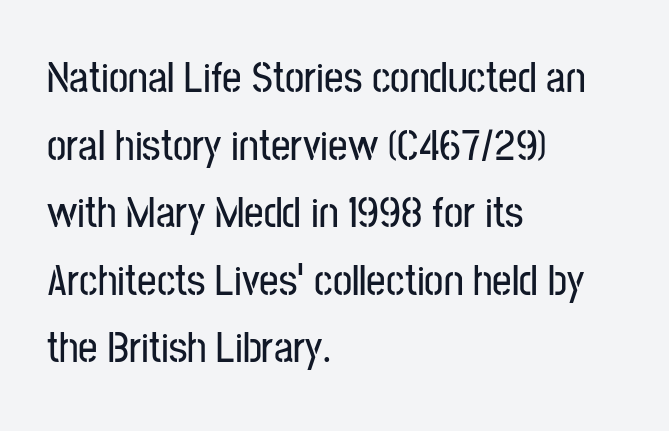
{"serif": "no", "italic": "no", "width": "condensed", "stroke_contrast": "low", "x_height": "medium", "monospaced": "no", "underline": "no", "align": "left", "line_spacing": "normal", "line_spacing_ratio": 1.57, "letter_spacing": "normal", "letter_spacing_em": 0.0, "glyph_px": 43}
